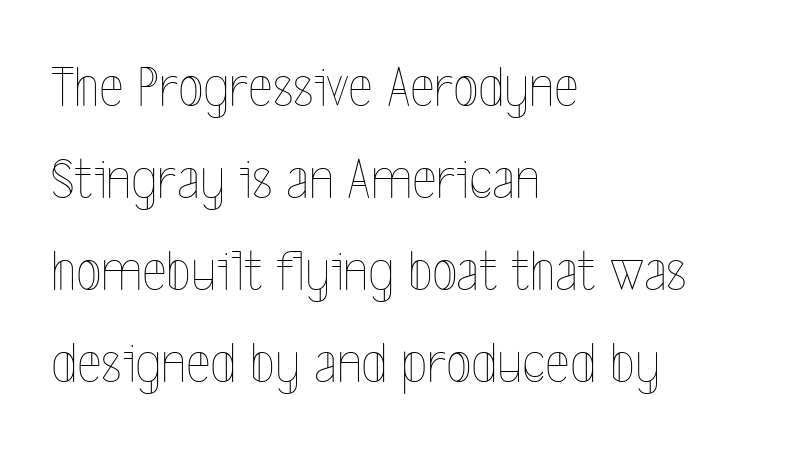
The strip under each line holds only bare page. All the whitespace from short lines collects on the right. Italic: no, the glyphs are upright roman. In terms of leading, this rendering sits right in the middle. The characters are drawn with everyday or finer stroke widths.
